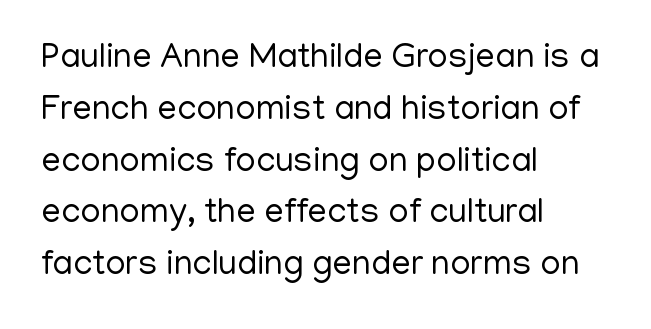
Type without underlining. Think of a printed novel: that variable character pitch is what you see here. Nope, not italic — everything's standing straight. The rendering anchors every line to the left-hand side. The font family rendered here belongs to the sans-serif group. The passage shown stacks its lines at a standard gap.
